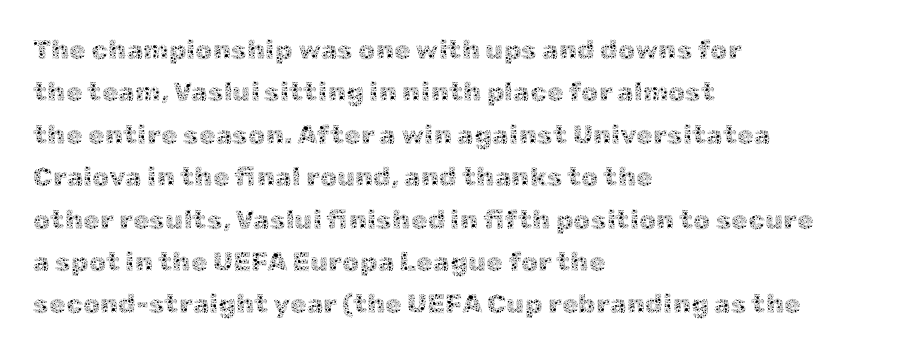
Q: Is the text bold? A: No.
Q: Is the text italic (slanted)? A: No, it is upright.
Q: Is the text underlined? A: No.
Q: How is the paragraph aligned? A: Left-aligned.
Q: Is the spacing between letters normal or unusually wide? A: Normal.
Q: Is the spacing between lines tight, normal or loose? A: Normal.
